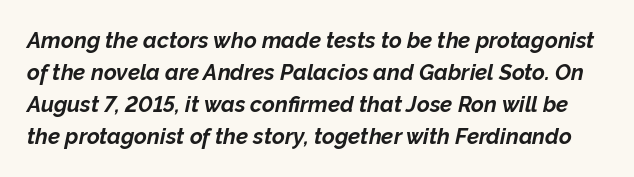
{"italic": "yes", "lean": "right", "slant_degrees": 12, "bold": "yes", "underline": "no", "line_spacing": "normal", "line_spacing_ratio": 1.45, "letter_spacing": "normal", "letter_spacing_em": 0.0, "glyph_px": 22}
